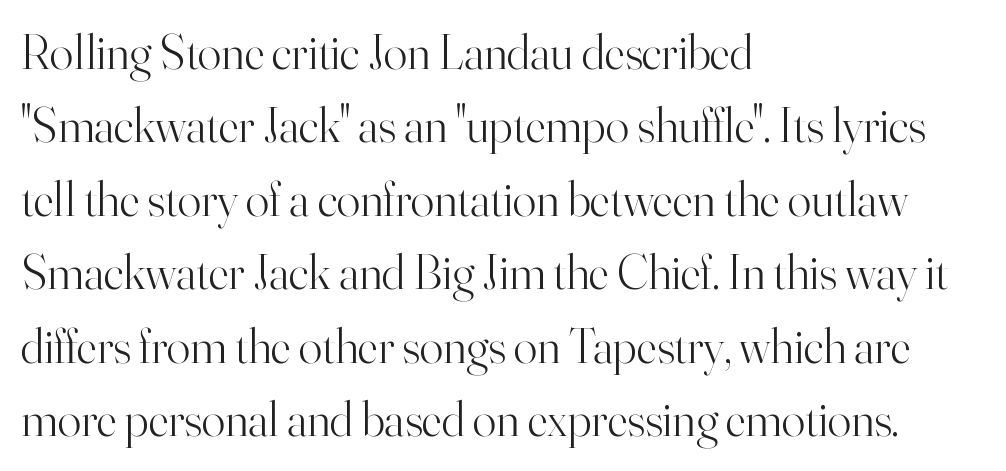
Q: Is the text bold? A: No.
Q: Is the text italic (slanted)? A: No, it is upright.
Q: Is the typeface a serif or a sans-serif typeface? A: Serif.
Q: Is the text underlined? A: No.
Q: How is the paragraph aligned? A: Left-aligned.
Q: Is the spacing between letters normal or unusually wide? A: Normal.
Q: Is the spacing between lines tight, normal or loose? A: Normal.
Q: Width (condensed, normal, or wide)? A: Normal.
Q: Stroke contrast? A: High.
Q: x-height? A: Small.
Q: Monospaced? A: No.
